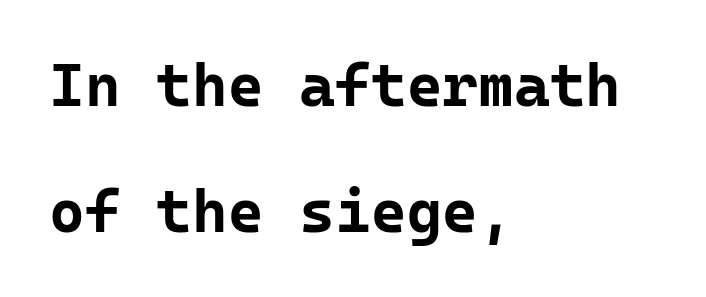
Does the leading feel generous? Absolutely, it's lavish. Typographic density is high because the face is bold. Every character here occupies the same horizontal width, giving the sample a typewriter-like rhythm. Spacing between characters is what you'd get straight out of the box. Any mark beneath the type? The region is blank.
